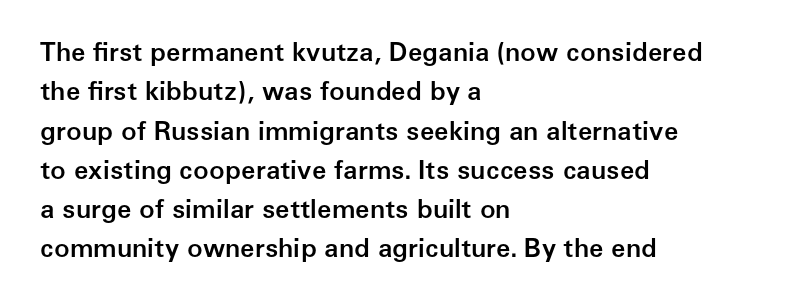
The image shows 26 px text type, upright; set left-aligned, normal line spacing (1.51x), normal letter spacing, not underlined.
